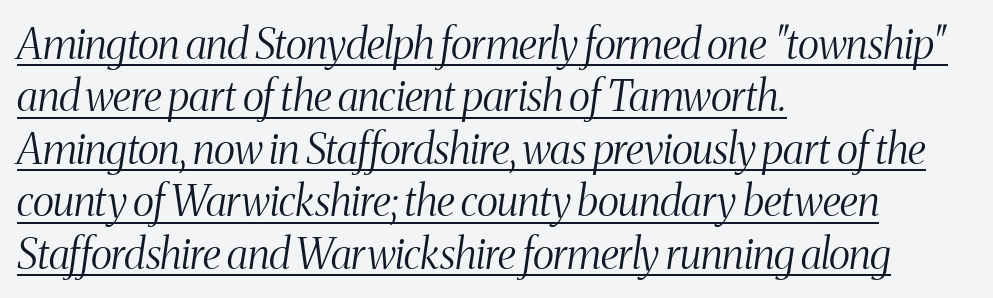
{"serif": "yes", "italic": "yes", "lean": "right", "slant_degrees": 8, "bold": "no", "weight": "light", "width": "condensed", "stroke_contrast": "medium", "x_height": "medium", "monospaced": "no", "underline": "yes", "align": "left", "line_spacing": "normal", "line_spacing_ratio": 1.25, "letter_spacing": "normal", "letter_spacing_em": 0.0, "glyph_px": 42}
